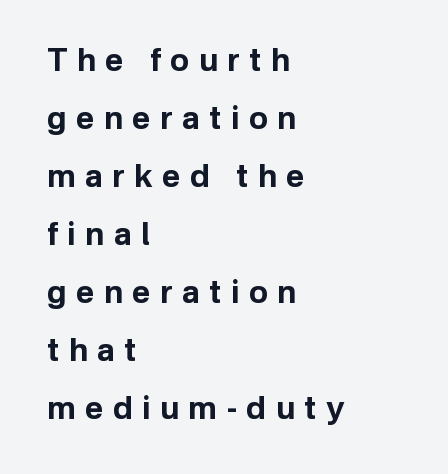
{"serif": "no", "italic": "no", "bold": "yes", "weight": "bold", "width": "normal", "stroke_contrast": "low", "x_height": "medium", "monospaced": "no", "underline": "no", "align": "left", "line_spacing_ratio": 1.87, "letter_spacing": "wide", "letter_spacing_em": 0.31, "glyph_px": 31}
